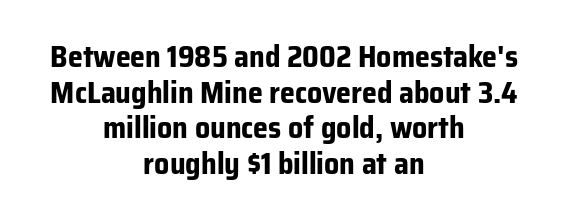
The area under the type is left untouched. Every letter is thick-stroked: bold, no question. The letters sit at their default tracking, neither squeezed nor spread. Spacing verdict: proportional, widths tailored to each character.
